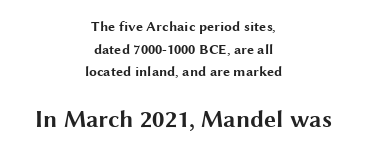
The image shows 24 px bold type, upright; set centered, normal line spacing (1.61x), normal letter spacing, not underlined; the second (bottom) block is 1.71x larger.
